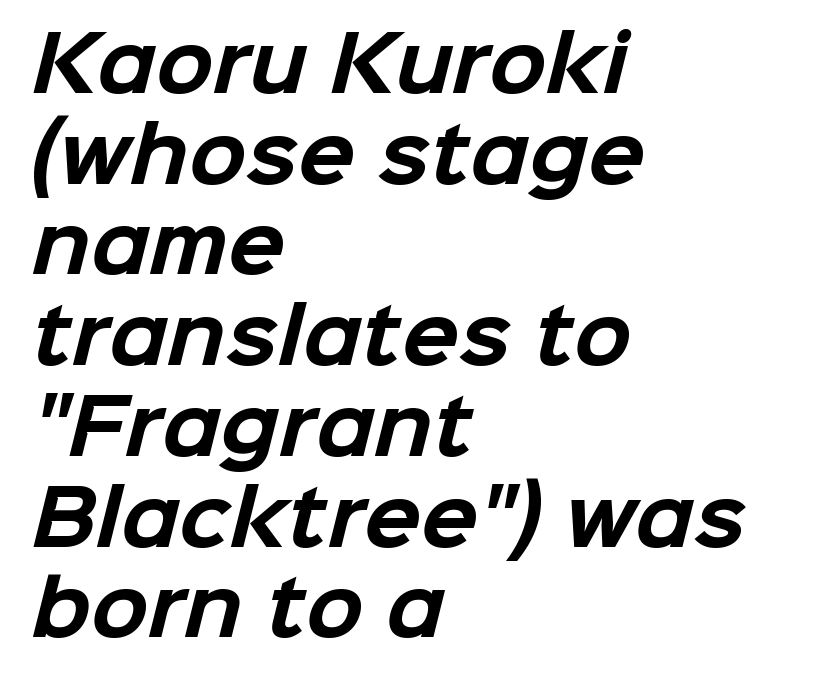
The image shows 75 px bold sans-serif type; set left-aligned, line spacing 1.21x, normal letter spacing, not underlined; low stroke contrast and a medium x-height.
